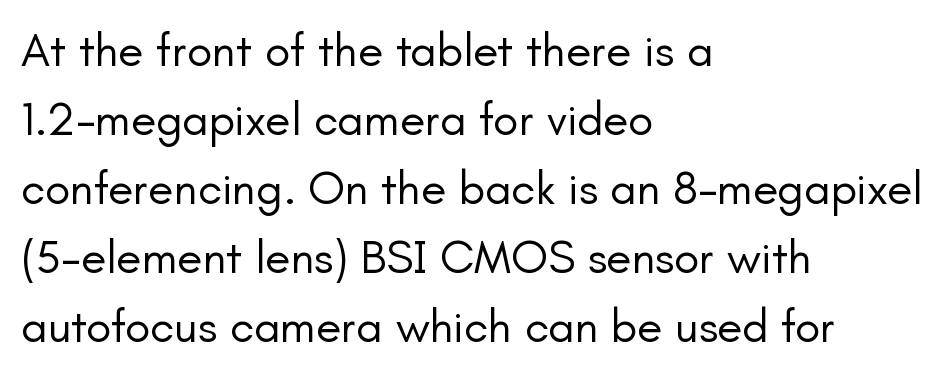
{"serif": "no", "italic": "no", "bold": "no", "weight": "regular", "width": "normal", "stroke_contrast": "low", "x_height": "small", "monospaced": "no", "underline": "no", "align": "left", "line_spacing": "normal", "line_spacing_ratio": 1.47, "letter_spacing": "normal", "letter_spacing_em": 0.0, "glyph_px": 47}
